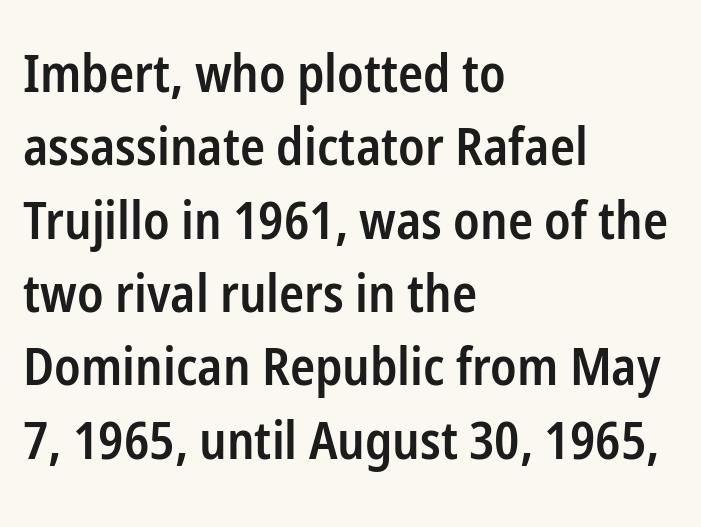
Q: Is the text bold? A: Semi-bold.
Q: Is the text italic (slanted)? A: No, it is upright.
Q: Is the typeface a serif or a sans-serif typeface? A: Sans-serif.
Q: Is the text underlined? A: No.
Q: How is the paragraph aligned? A: Left-aligned.
Q: Is the spacing between letters normal or unusually wide? A: Normal.
Q: Is the spacing between lines tight, normal or loose? A: Normal.
Q: Width (condensed, normal, or wide)? A: Condensed.
Q: Stroke contrast? A: Low.
Q: x-height? A: Medium.
Q: Monospaced? A: No.
